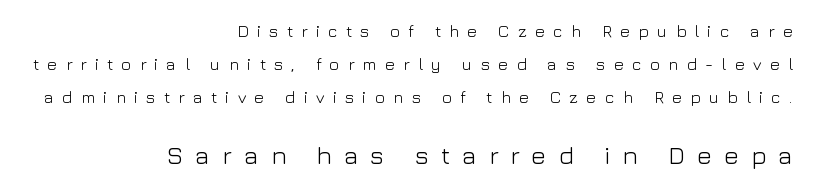
The image shows 25 px text type, upright; set right-aligned, loose line spacing (1.94x), unusually wide letter spacing (+0.48 em), not underlined; the second (bottom) block is 1.47x larger.
